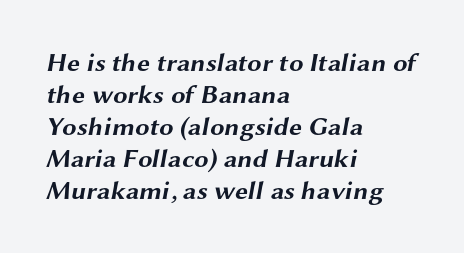
The space beneath each line is pristine and unruled. The compositor pushed each line to the left boundary. No extra tracking has been applied to these lines. Heavy, bold letterforms.
